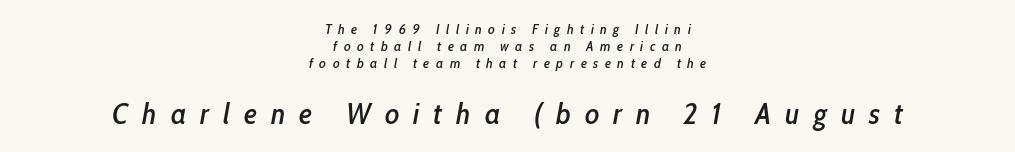
Q: Is the text italic (slanted)? A: Yes, it leans right by about 10 degrees.
Q: Is the text underlined? A: No.
Q: How is the paragraph aligned? A: Centered.
Q: Is the spacing between letters normal or unusually wide? A: Unusually wide.
Q: Which block of text is set in a larger size, the first (top) or the second (bottom)? A: The second (bottom) one.
Q: Width (condensed, normal, or wide)? A: Condensed.
Q: Stroke contrast? A: Low.
Q: x-height? A: Medium.
Q: Monospaced? A: No.
